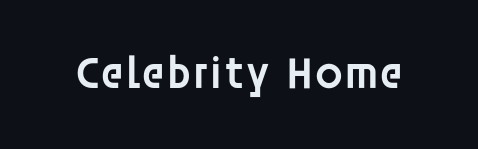
A bit beefed up — I'd call it semibold rather than bold. Style check: upright. The type family on display is of the sans-serif kind. Plain, unruled lines of type. Varying glyph widths throughout — classic text-font behaviour. Look at the tracking — it's just the regular setting, nothing added.
